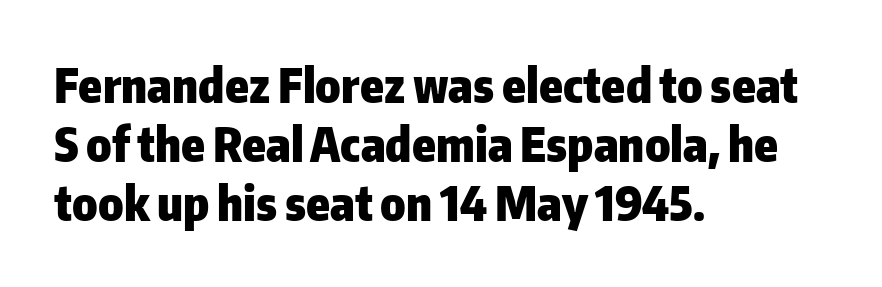
{"serif": "no", "italic": "no", "bold": "yes", "weight": "heavy", "width": "normal", "stroke_contrast": "low", "x_height": "medium", "monospaced": "no", "underline": "no", "align": "left", "line_spacing": "normal", "line_spacing_ratio": 1.26, "letter_spacing": "normal", "letter_spacing_em": 0.0, "glyph_px": 47}
